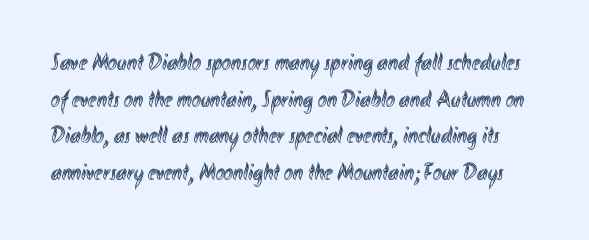
{"underline": "no", "line_spacing": "normal", "line_spacing_ratio": 1.53, "letter_spacing": "normal", "letter_spacing_em": 0.0, "glyph_px": 24}
